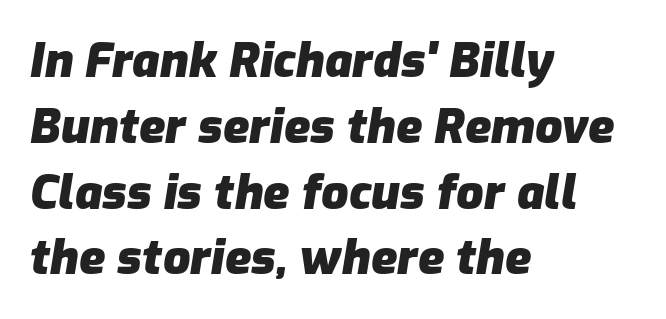
{"italic": "yes", "lean": "right", "slant_degrees": 9, "bold": "yes", "weight": "heavy", "width": "normal", "stroke_contrast": "low", "x_height": "medium", "monospaced": "no", "underline": "no", "align": "left", "line_spacing": "normal", "line_spacing_ratio": 1.37, "letter_spacing": "normal", "letter_spacing_em": 0.0, "glyph_px": 48}
